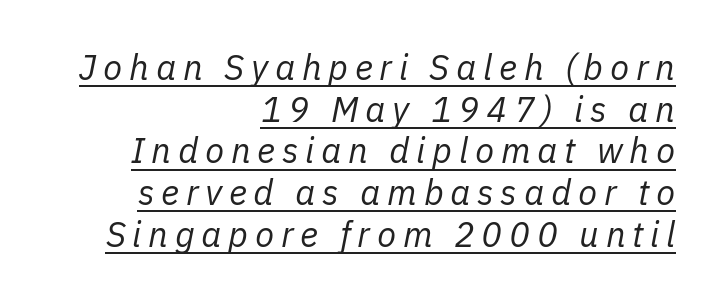
The rag falls on the left side of this text block. The weight tops out at a normal text grade. In designer terms, the underline attribute is active on this setting. Proportional: the letters do not fall into vertical columns. Looking at the ascenders, they clearly lean.
